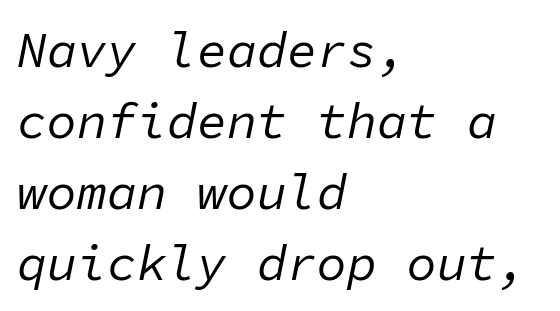
Q: Is the text bold? A: No.
Q: Is the text italic (slanted)? A: Yes, it leans right by about 11 degrees.
Q: Is the text underlined? A: No.
Q: How is the paragraph aligned? A: Left-aligned.
Q: Is the spacing between letters normal or unusually wide? A: Normal.
Q: Is the spacing between lines tight, normal or loose? A: Normal.
Q: Width (condensed, normal, or wide)? A: Normal.
Q: Stroke contrast? A: Low.
Q: x-height? A: Medium.
Q: Monospaced? A: Yes.
